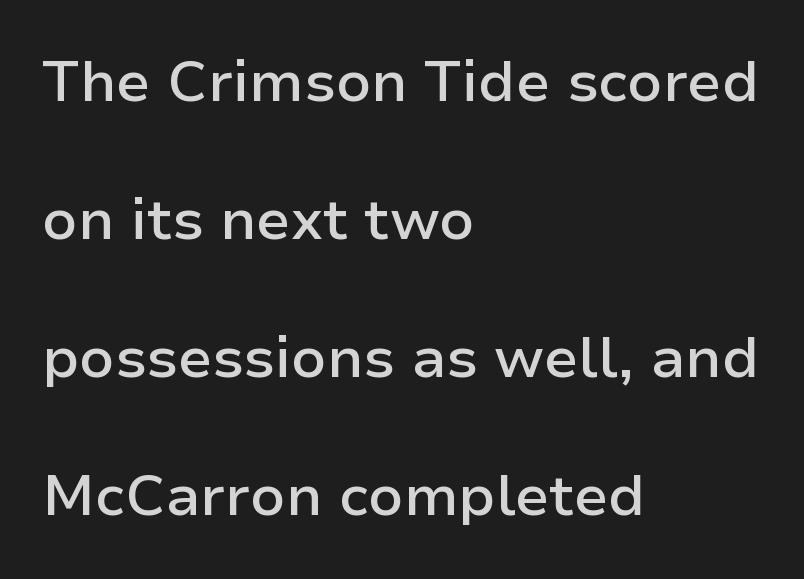
The image shows 58 px semibold sans-serif type, upright; set left-aligned, loose line spacing (2.38x), normal letter spacing, not underlined; low stroke contrast and a medium x-height.
